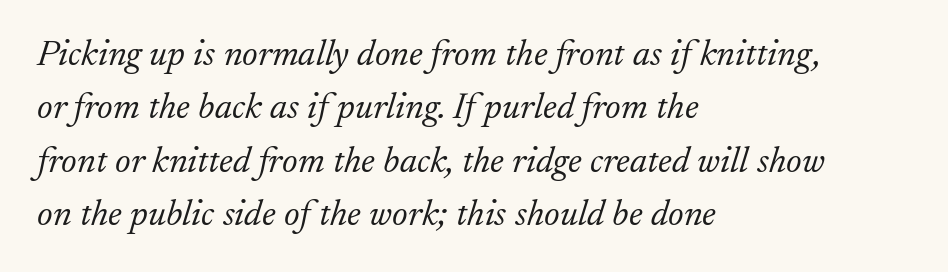
Q: Is the text bold? A: No.
Q: Is the text italic (slanted)? A: Yes, it leans right by about 17 degrees.
Q: Is the typeface a serif or a sans-serif typeface? A: Serif.
Q: Is the text underlined? A: No.
Q: How is the paragraph aligned? A: Left-aligned.
Q: Is the spacing between letters normal or unusually wide? A: Normal.
Q: Is the spacing between lines tight, normal or loose? A: Normal.
Q: Width (condensed, normal, or wide)? A: Normal.
Q: Stroke contrast? A: Low.
Q: x-height? A: Small.
Q: Monospaced? A: No.
